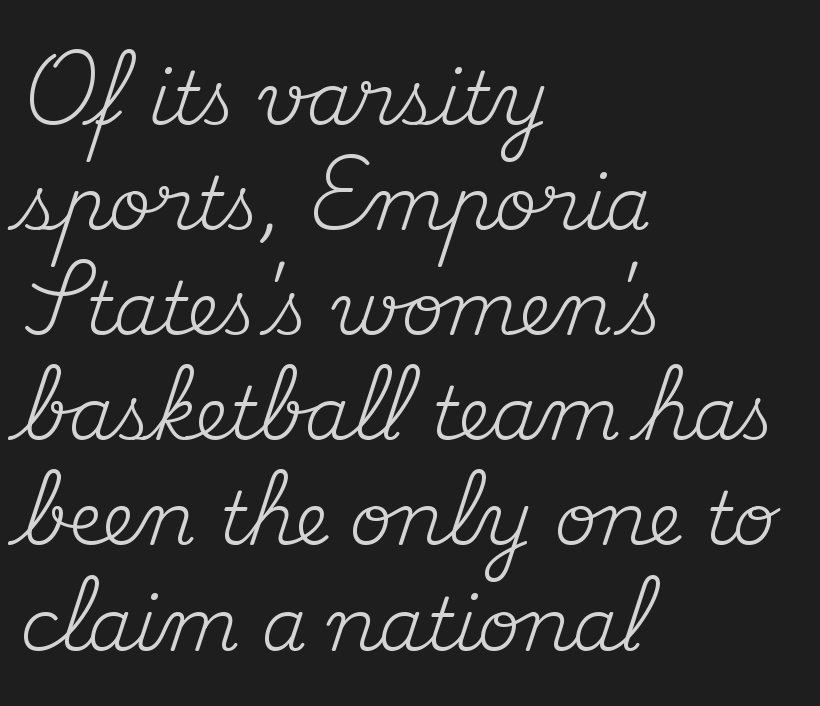
{"serif": "yes", "bold": "no", "weight": "regular", "width": "normal", "stroke_contrast": "medium", "x_height": "small", "monospaced": "no", "underline": "no", "align": "left", "line_spacing": "normal", "line_spacing_ratio": 1.44, "letter_spacing": "normal", "letter_spacing_em": 0.0, "glyph_px": 73}
